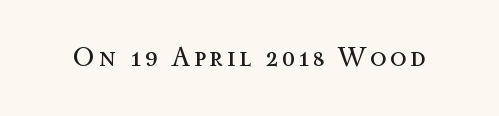
The space directly below the letters is spotless. The letters look calm and open, with moderate or lighter stems. Notice how the stems are strictly vertical — no italics here.
